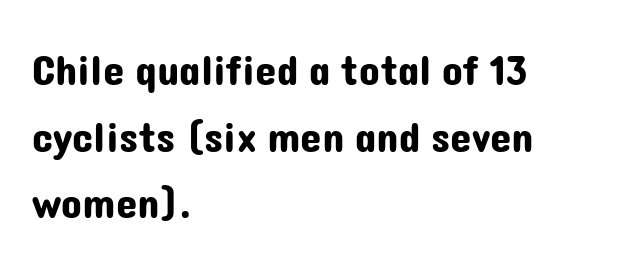
Q: Is the text italic (slanted)? A: No, it is upright.
Q: Is the typeface a serif or a sans-serif typeface? A: Sans-serif.
Q: Is the text underlined? A: No.
Q: How is the paragraph aligned? A: Left-aligned.
Q: Is the spacing between letters normal or unusually wide? A: Normal.
Q: Is the spacing between lines tight, normal or loose? A: Normal.
Q: Width (condensed, normal, or wide)? A: Normal.
Q: Stroke contrast? A: Low.
Q: x-height? A: Medium.
Q: Monospaced? A: No.
